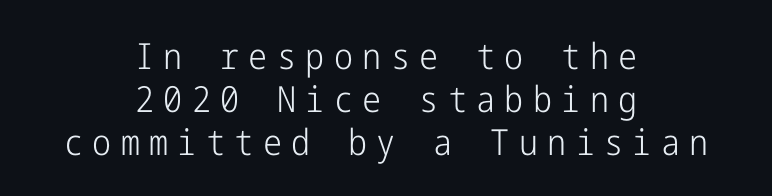
This rendering uses center alignment, leaving both contours irregular but symmetric. Nobody drew a line under any word here. These lines have a slow, spaced-out rhythm from letter to letter. Vertical stems look standard width or narrower in stroke.
